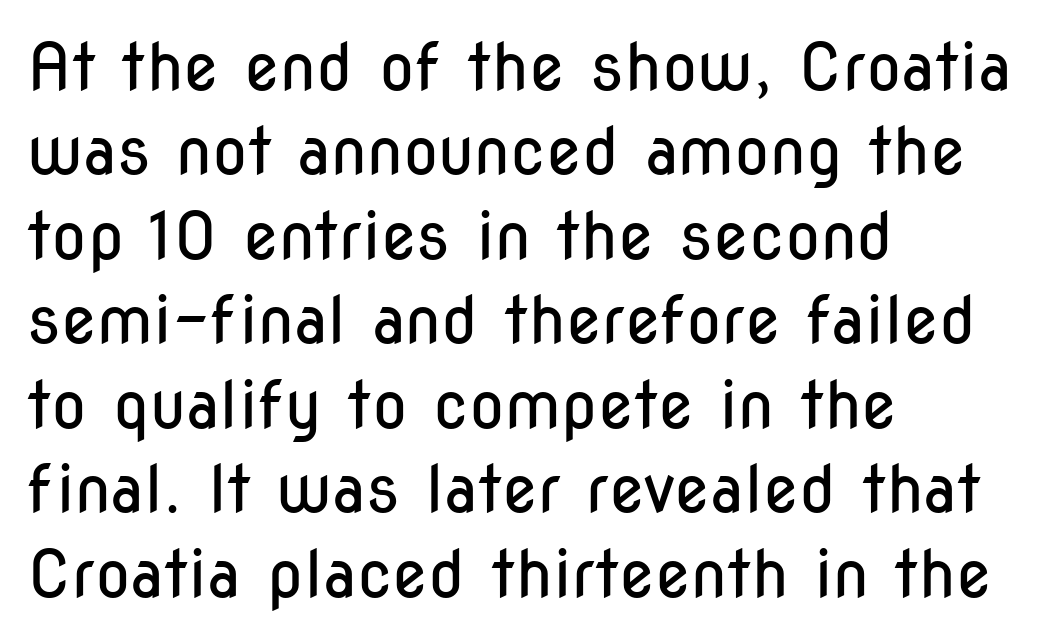
Q: Is the text bold? A: No.
Q: Is the text italic (slanted)? A: No, it is upright.
Q: Is the typeface a serif or a sans-serif typeface? A: Sans-serif.
Q: Is the text underlined? A: No.
Q: How is the paragraph aligned? A: Left-aligned.
Q: Is the spacing between letters normal or unusually wide? A: Normal.
Q: Is the spacing between lines tight, normal or loose? A: Normal.
Q: Width (condensed, normal, or wide)? A: Condensed.
Q: Stroke contrast? A: Low.
Q: x-height? A: Medium.
Q: Monospaced? A: No.
